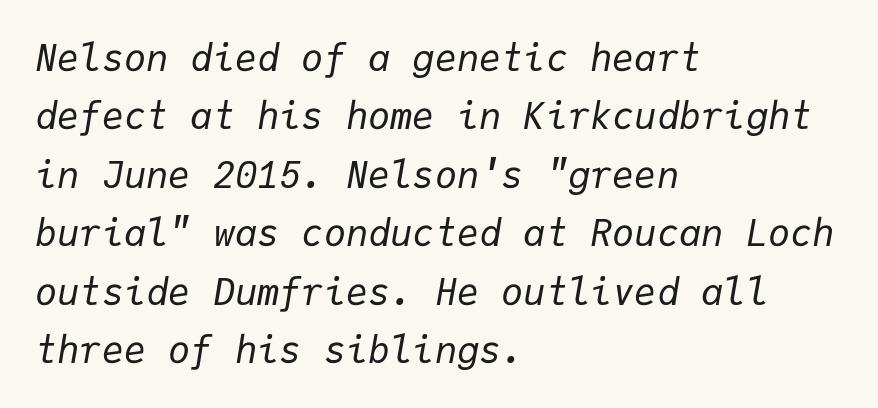
Q: Is the text bold? A: No.
Q: Is the text italic (slanted)? A: Yes, it leans right by about 9 degrees.
Q: Is the text underlined? A: No.
Q: How is the paragraph aligned? A: Left-aligned.
Q: Is the spacing between letters normal or unusually wide? A: Normal.
Q: Is the spacing between lines tight, normal or loose? A: Normal.
Q: Width (condensed, normal, or wide)? A: Normal.
Q: Stroke contrast? A: Low.
Q: x-height? A: Medium.
Q: Monospaced? A: Yes.
